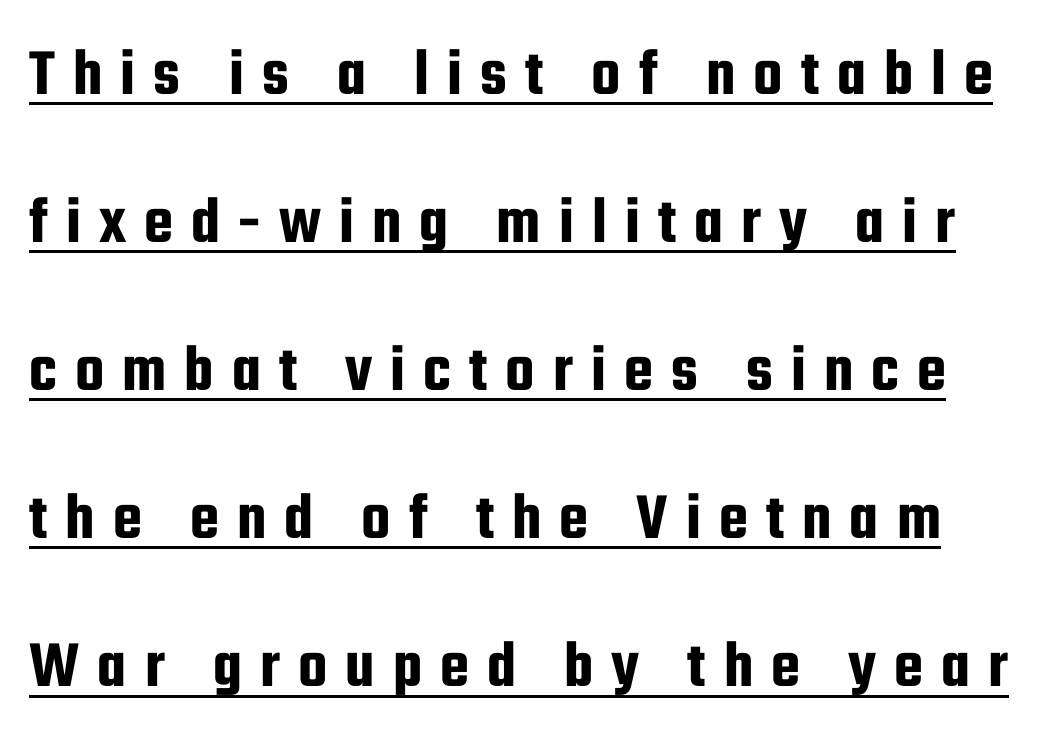
Q: Is the text italic (slanted)? A: No, it is upright.
Q: Is the typeface a serif or a sans-serif typeface? A: Sans-serif.
Q: Is the text underlined? A: Yes.
Q: Is the spacing between letters normal or unusually wide? A: Unusually wide.
Q: Is the spacing between lines tight, normal or loose? A: Loose.
Q: Width (condensed, normal, or wide)? A: Condensed.
Q: Stroke contrast? A: Low.
Q: x-height? A: Medium.
Q: Monospaced? A: No.
